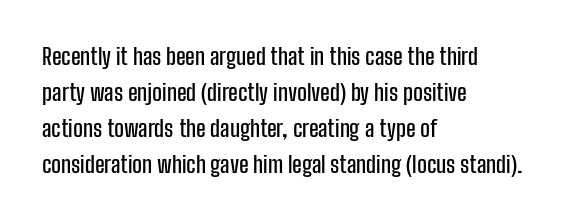
Regular leading. Check under the words: just untouched page. The type is set solid horizontally, with unmodified tracking. The paragraph has a hard left edge and a soft right edge.
